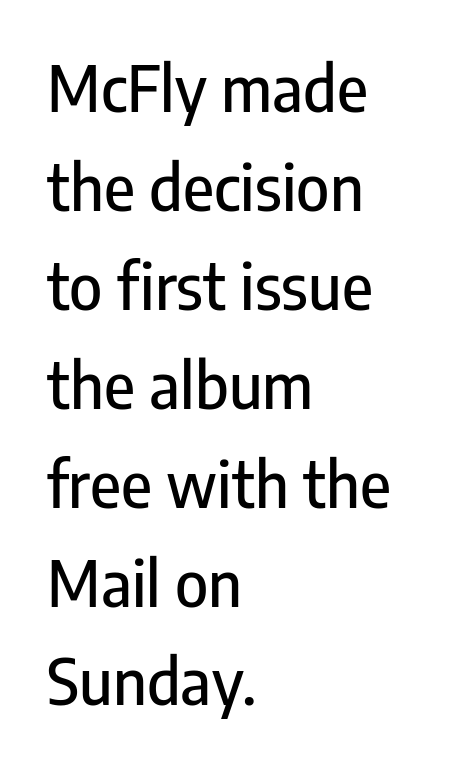
The image shows 63 px condensed sans-serif type, upright; set left-aligned, normal line spacing (1.57x), normal letter spacing, not underlined; low stroke contrast and a medium x-height.
